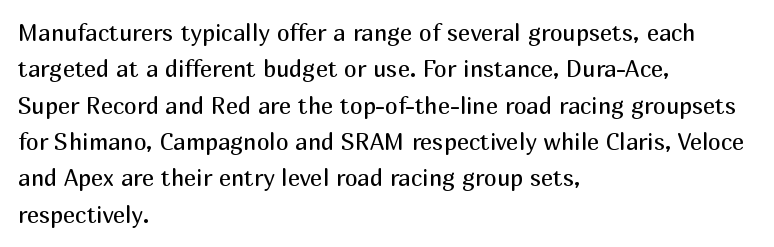
{"italic": "no", "bold": "no", "underline": "no", "align": "left", "line_spacing": "normal", "line_spacing_ratio": 1.58, "letter_spacing": "normal", "letter_spacing_em": 0.0, "glyph_px": 23}
